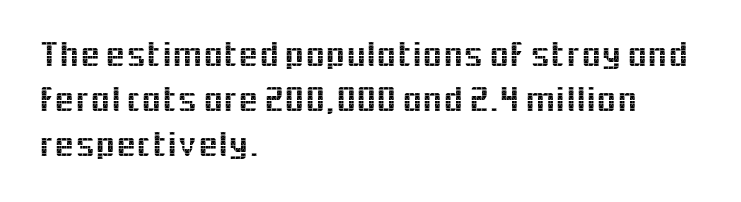
Q: Is the text italic (slanted)? A: No, it is upright.
Q: Is the typeface a serif or a sans-serif typeface? A: Sans-serif.
Q: Is the text underlined? A: No.
Q: How is the paragraph aligned? A: Left-aligned.
Q: Is the spacing between letters normal or unusually wide? A: Normal.
Q: Is the spacing between lines tight, normal or loose? A: Normal.
Q: Width (condensed, normal, or wide)? A: Normal.
Q: x-height? A: Medium.
Q: Monospaced? A: No.
